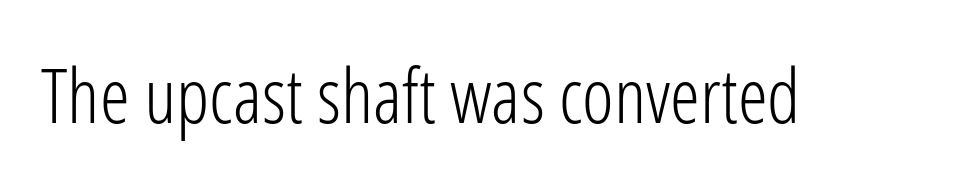
The image shows 76 px light, condensed sans-serif type, upright; set normal letter spacing, not underlined; low stroke contrast and a medium x-height.
